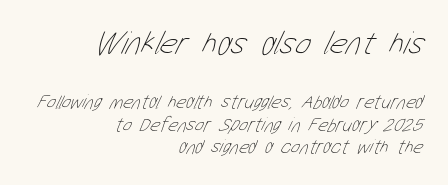
The rag falls on the left side of this text block. The upper block of text is set noticeably larger than the block beneath it. Character widths vary here, with narrow letters taking less room than wide ones. Descenders hang freely into open space. Think standard paragraph weight, or any step lighter than that.
